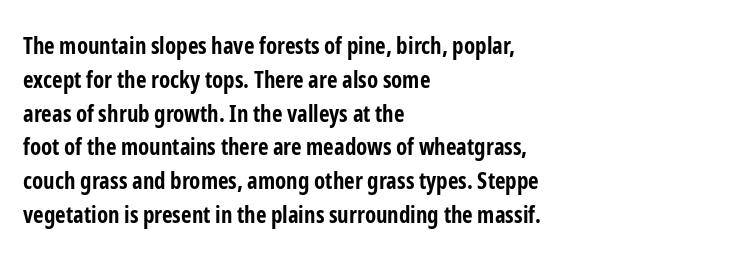
Q: Is the text bold? A: Yes.
Q: Is the text italic (slanted)? A: No, it is upright.
Q: Is the text underlined? A: No.
Q: How is the paragraph aligned? A: Left-aligned.
Q: Is the spacing between letters normal or unusually wide? A: Normal.
Q: Is the spacing between lines tight, normal or loose? A: Normal.
